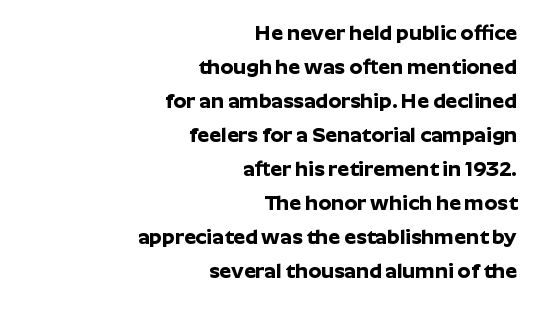
Q: Is the text bold? A: Yes.
Q: Is the text italic (slanted)? A: No, it is upright.
Q: Is the text underlined? A: No.
Q: How is the paragraph aligned? A: Right-aligned.
Q: Is the spacing between letters normal or unusually wide? A: Normal.
Q: Is the spacing between lines tight, normal or loose? A: Normal.
